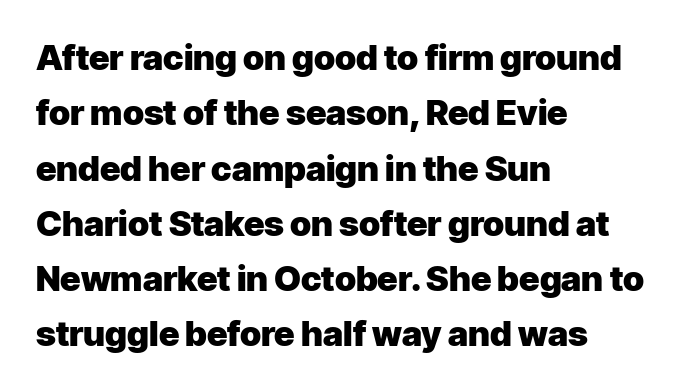
Q: Is the text bold? A: Yes.
Q: Is the text italic (slanted)? A: No, it is upright.
Q: Is the typeface a serif or a sans-serif typeface? A: Sans-serif.
Q: Is the text underlined? A: No.
Q: How is the paragraph aligned? A: Left-aligned.
Q: Is the spacing between letters normal or unusually wide? A: Normal.
Q: Is the spacing between lines tight, normal or loose? A: Normal.
Q: Width (condensed, normal, or wide)? A: Normal.
Q: Stroke contrast? A: Low.
Q: x-height? A: Medium.
Q: Monospaced? A: No.
